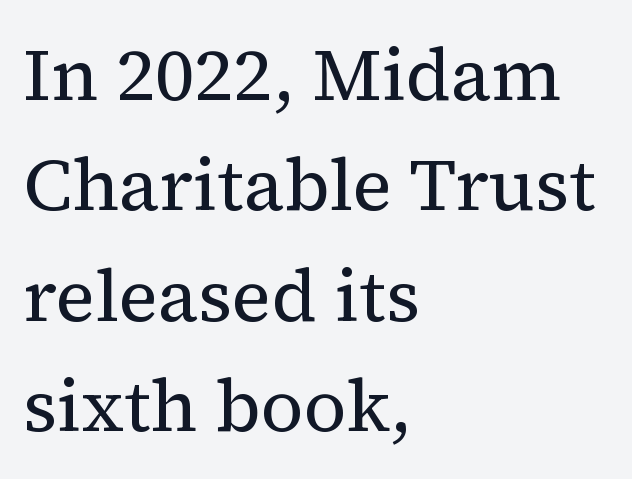
Line spacing here is normal. The ragged edge is on the right, which tells us the setting is flush left. Stroke thickness stays within the range of a standard reading face or lighter. Short note: letters normally spaced. Underlining? Definitely not there.
